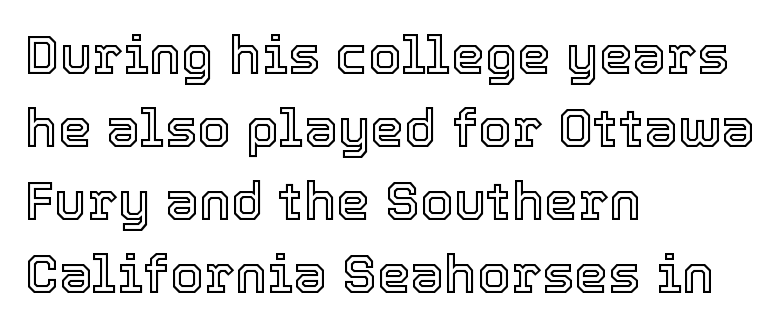
The image shows 54 px text type, upright; set left-aligned, normal line spacing (1.35x), normal letter spacing, not underlined; a medium x-height.
